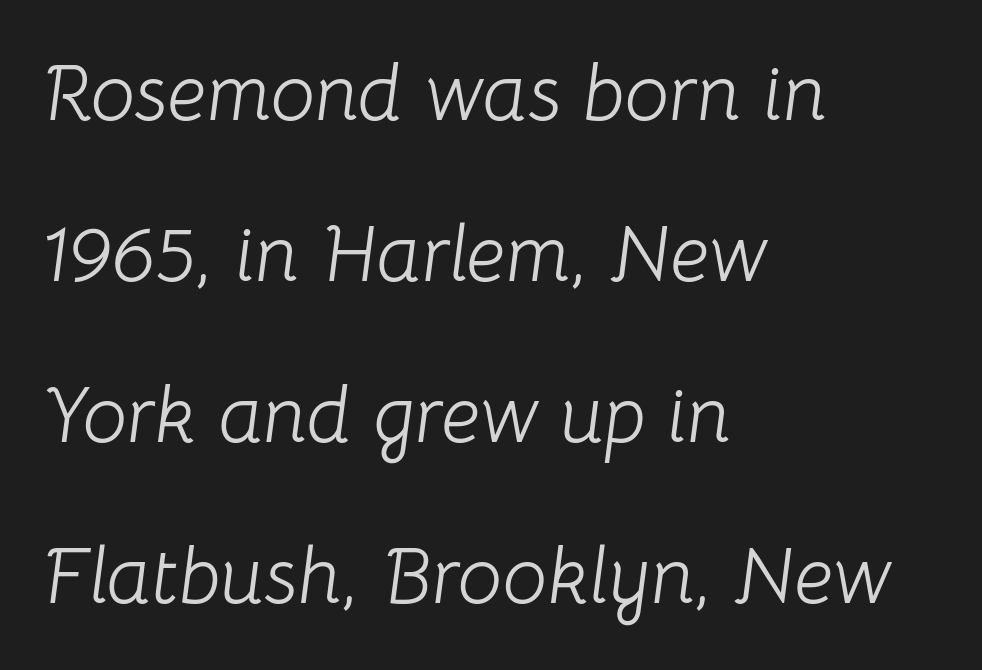
{"italic": "yes", "lean": "right", "slant_degrees": 8, "bold": "no", "weight": "light", "width": "normal", "stroke_contrast": "low", "x_height": "medium", "monospaced": "no", "underline": "no", "align": "left", "line_spacing": "loose", "line_spacing_ratio": 2.04, "letter_spacing": "normal", "letter_spacing_em": 0.0, "glyph_px": 79}
